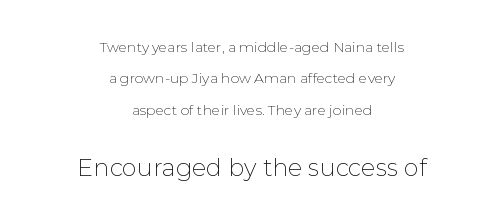
{"italic": "no", "bold": "no", "underline": "no", "align": "center", "line_spacing": "loose", "line_spacing_ratio": 2.25, "letter_spacing": "normal", "letter_spacing_em": 0.0, "larger_block": "second", "size_ratio": 1.71, "glyph_px": 24}
